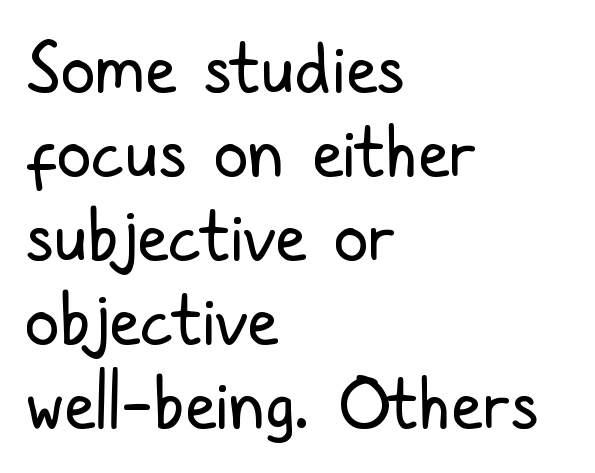
A clean baseline with only descenders dipping below it. The font family rendered here belongs to the sans-serif group. Character widths vary here, with narrow letters taking less room than wide ones. No italicization has been applied; the sample stays upright.
